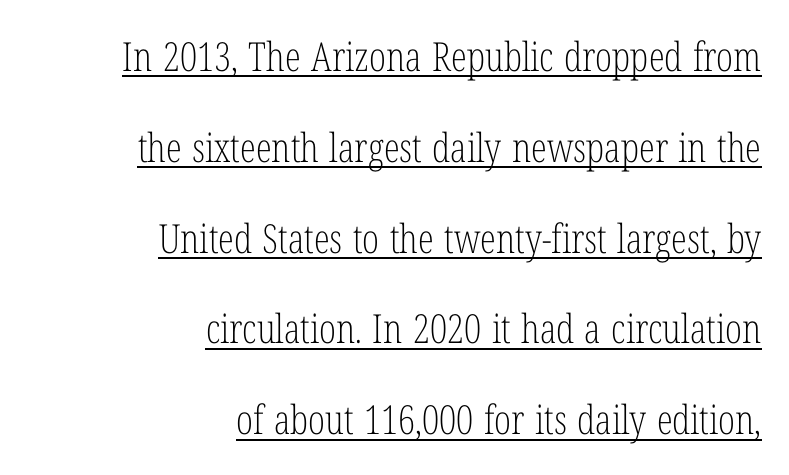
Q: Is the text bold? A: No.
Q: Is the text italic (slanted)? A: No, it is upright.
Q: Is the typeface a serif or a sans-serif typeface? A: Serif.
Q: Is the text underlined? A: Yes.
Q: How is the paragraph aligned? A: Right-aligned.
Q: Is the spacing between letters normal or unusually wide? A: Normal.
Q: Is the spacing between lines tight, normal or loose? A: Loose.
Q: Width (condensed, normal, or wide)? A: Condensed.
Q: Stroke contrast? A: Low.
Q: x-height? A: Medium.
Q: Monospaced? A: No.
